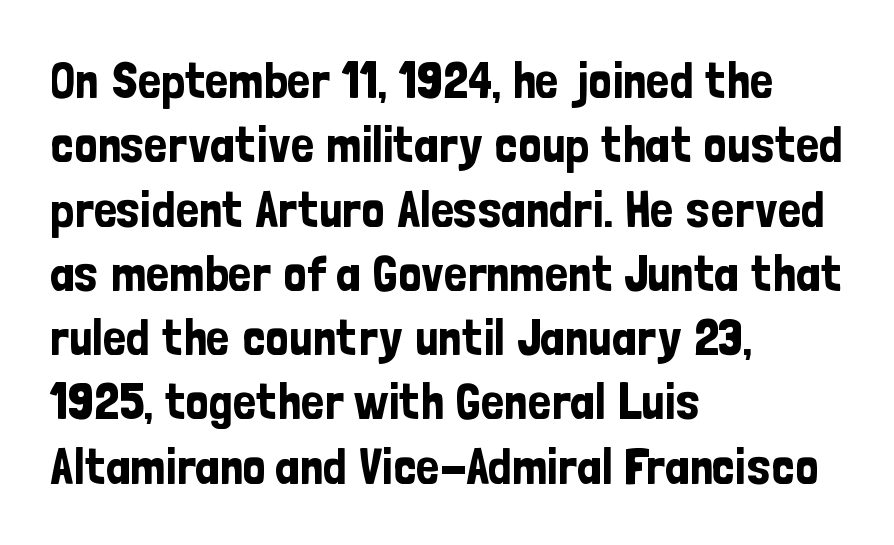
The image shows 51 px condensed sans-serif type, upright; set left-aligned, normal line spacing (1.26x), normal letter spacing, not underlined; low stroke contrast and a medium x-height.
